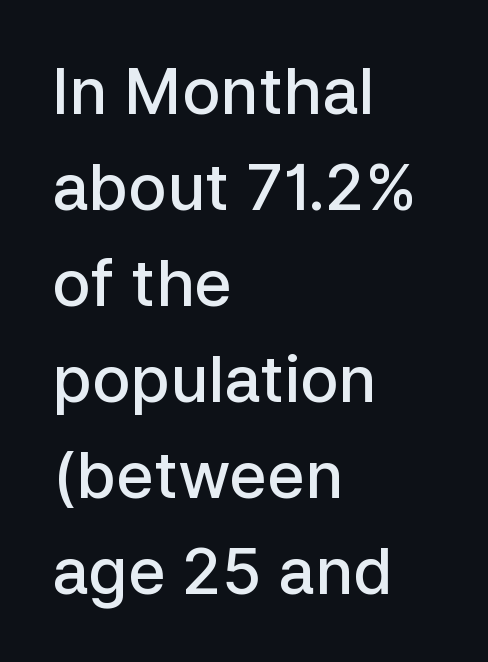
Spacing verdict: proportional, widths tailored to each character. The letters are semibold — heavier than regular but short of a full bold. Caption: standard tracking, unaltered. Does the lettering tilt? It doesn't — this is upright.
